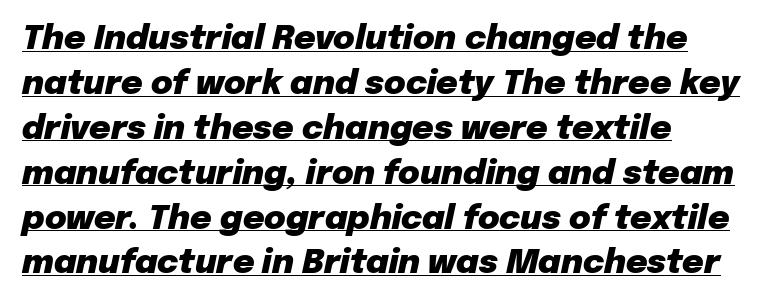
The image shows 33 px heavy type, italic (leaning right); set left-aligned, normal line spacing (1.36x), normal letter spacing, underlined; low stroke contrast and a medium x-height.
